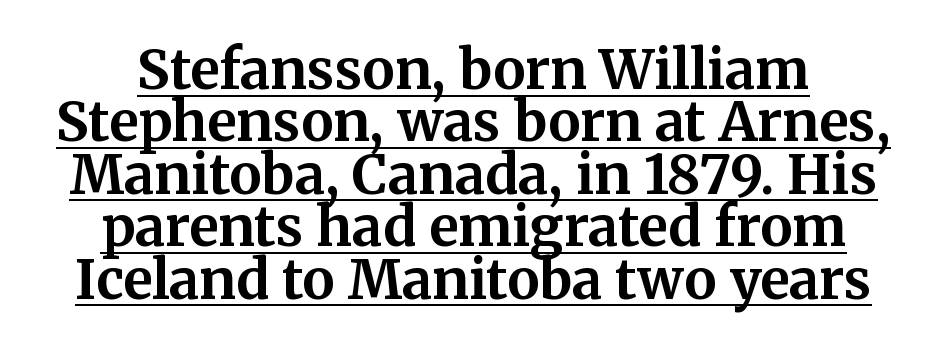
Q: Is the text bold? A: Yes.
Q: Is the text italic (slanted)? A: No, it is upright.
Q: Is the typeface a serif or a sans-serif typeface? A: Serif.
Q: Is the text underlined? A: Yes.
Q: Is the spacing between letters normal or unusually wide? A: Normal.
Q: Is the spacing between lines tight, normal or loose? A: Tight.
Q: Width (condensed, normal, or wide)? A: Normal.
Q: Stroke contrast? A: Medium.
Q: x-height? A: Medium.
Q: Monospaced? A: No.
